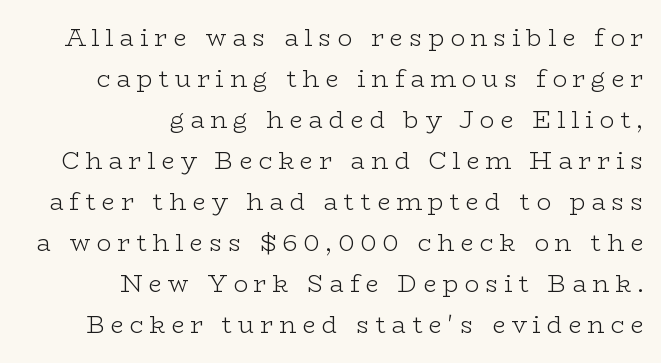
The image shows 24 px text type, upright; set right-aligned, line spacing 1.71x, unusually wide letter spacing (+0.25 em), not underlined.
